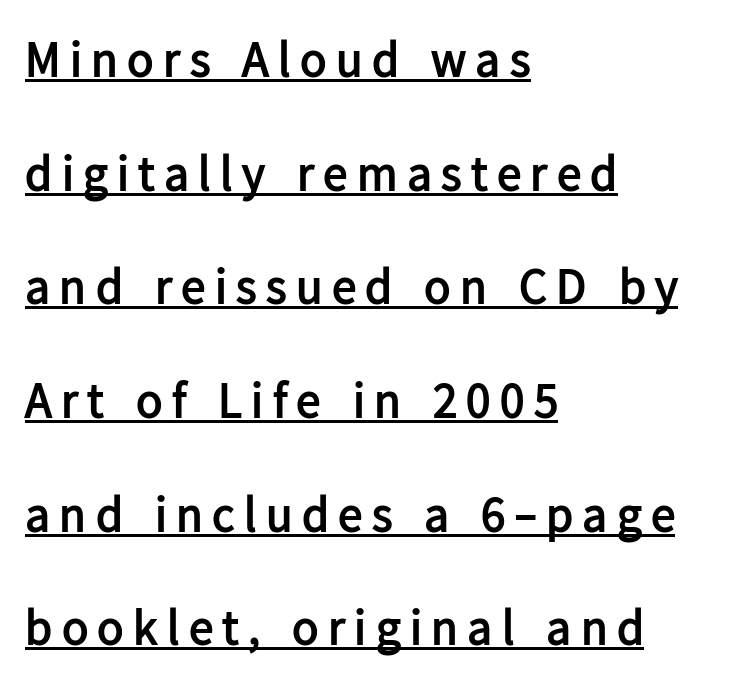
Characters remain perfectly vertical along every line. Typographic density is high because the face is bold. A rule runs beneath these lines of type. Each letter keeps its own natural width here, so spacing adapts to shape. Loosely led — the rows are spread out. This sample uses a sans-serif face.
